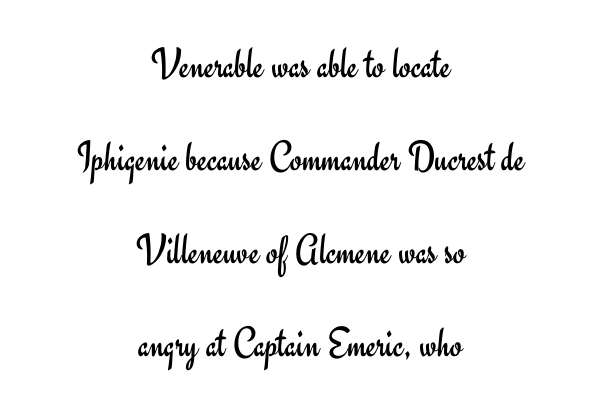
Q: Is the text bold? A: No.
Q: Is the text italic (slanted)? A: Yes.
Q: Is the typeface a serif or a sans-serif typeface? A: Sans-serif.
Q: Is the text underlined? A: No.
Q: How is the paragraph aligned? A: Centered.
Q: Is the spacing between letters normal or unusually wide? A: Normal.
Q: Is the spacing between lines tight, normal or loose? A: Loose.
Q: Width (condensed, normal, or wide)? A: Normal.
Q: Stroke contrast? A: Low.
Q: x-height? A: Small.
Q: Monospaced? A: No.
